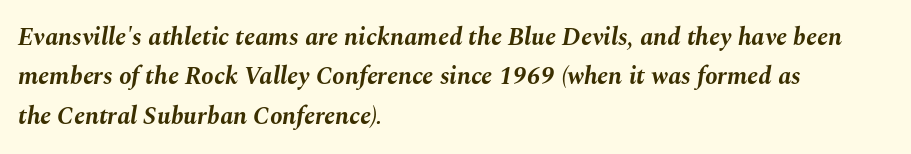
Q: Is the text bold? A: Yes.
Q: Is the text italic (slanted)? A: Yes, it leans right by about 10 degrees.
Q: Is the text underlined? A: No.
Q: How is the paragraph aligned? A: Left-aligned.
Q: Is the spacing between letters normal or unusually wide? A: Normal.
Q: Is the spacing between lines tight, normal or loose? A: Normal.
